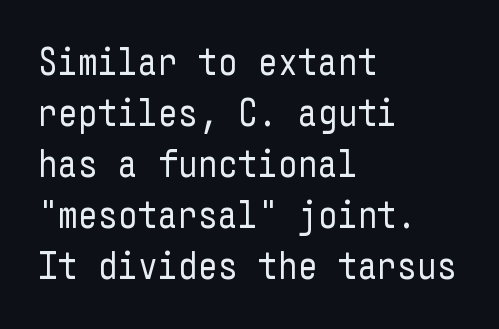
Q: Is the text bold? A: No.
Q: Is the text italic (slanted)? A: No, it is upright.
Q: Is the typeface a serif or a sans-serif typeface? A: Sans-serif.
Q: Is the text underlined? A: No.
Q: How is the paragraph aligned? A: Left-aligned.
Q: Is the spacing between letters normal or unusually wide? A: Normal.
Q: Is the spacing between lines tight, normal or loose? A: Normal.
Q: Width (condensed, normal, or wide)? A: Condensed.
Q: Stroke contrast? A: Low.
Q: x-height? A: Medium.
